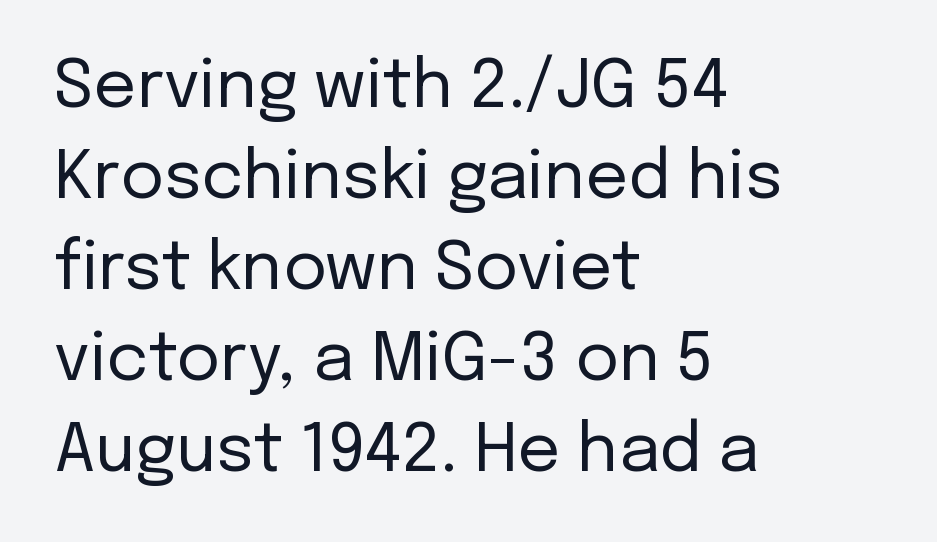
The image shows 67 px regular-weight sans-serif type, upright; set left-aligned, normal line spacing (1.36x), normal letter spacing, not underlined; low stroke contrast and a medium x-height.
